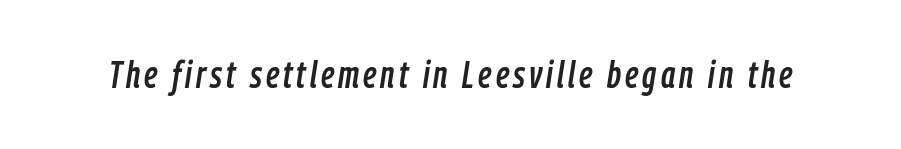
The passage shown is not underscored anywhere. Style check: oblique. Character widths vary here, with narrow letters taking less room than wide ones.
